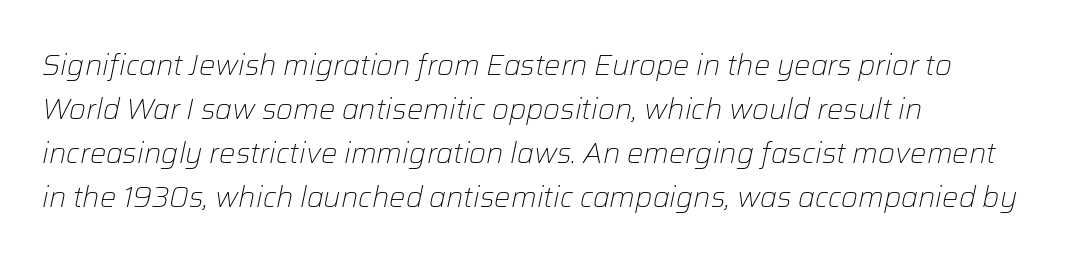
The image shows 29 px light type, italic (leaning right); set left-aligned, normal line spacing (1.52x), normal letter spacing, not underlined; low stroke contrast and a medium x-height.
